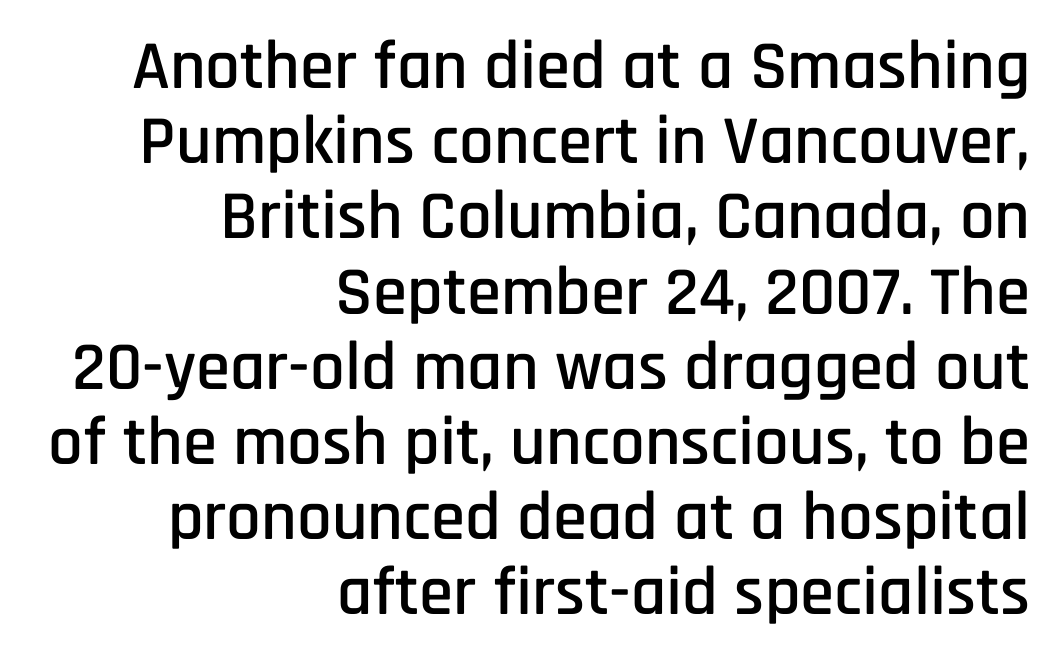
{"serif": "no", "italic": "no", "width": "condensed", "stroke_contrast": "low", "x_height": "large", "monospaced": "no", "underline": "no", "align": "right", "line_spacing": "tight", "line_spacing_ratio": 1.09, "letter_spacing": "normal", "letter_spacing_em": 0.0, "glyph_px": 69}
